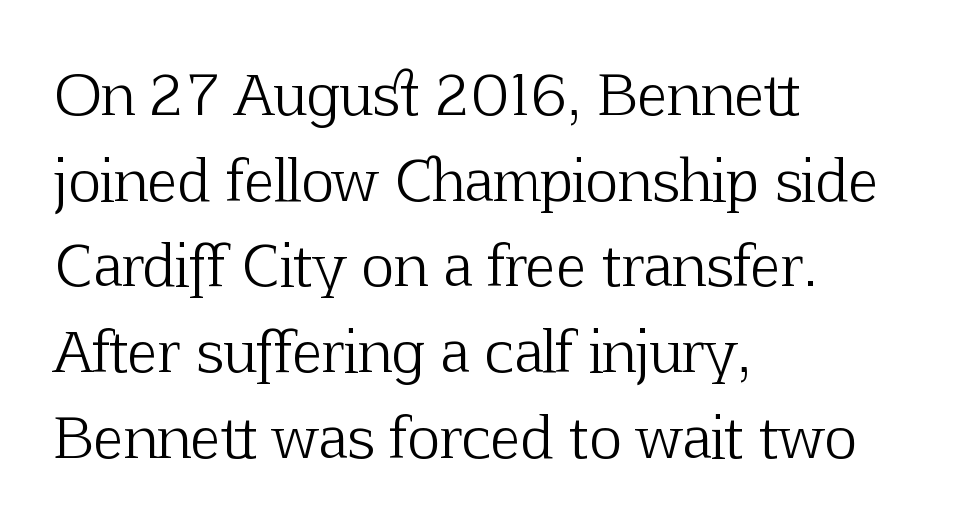
The lines in this sample share a left origin and differ only in where they stop. Descenders are the only things crossing below the line. The letterforms sit at book weight or below. The space between consecutive lines is moderate. Note the varied advance widths — an 'i' is clearly narrower than an 'm'. The horizontal fit of the characters is conventional and even.
